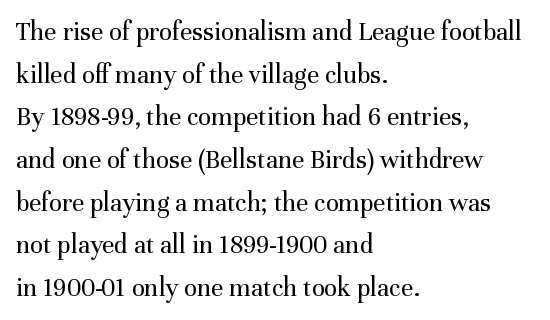
Q: Is the text bold? A: No.
Q: Is the text italic (slanted)? A: No, it is upright.
Q: Is the text underlined? A: No.
Q: How is the paragraph aligned? A: Left-aligned.
Q: Is the spacing between letters normal or unusually wide? A: Normal.
Q: Is the spacing between lines tight, normal or loose? A: Normal.
